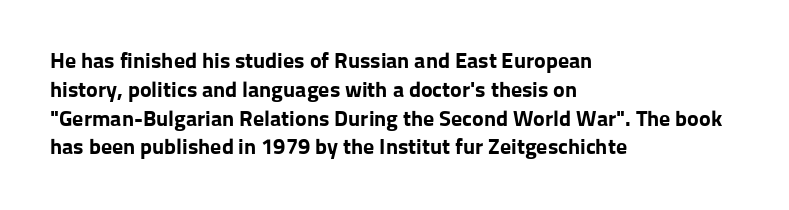
Q: Is the text bold? A: Yes.
Q: Is the text italic (slanted)? A: No, it is upright.
Q: Is the text underlined? A: No.
Q: How is the paragraph aligned? A: Left-aligned.
Q: Is the spacing between letters normal or unusually wide? A: Normal.
Q: Is the spacing between lines tight, normal or loose? A: Normal.
